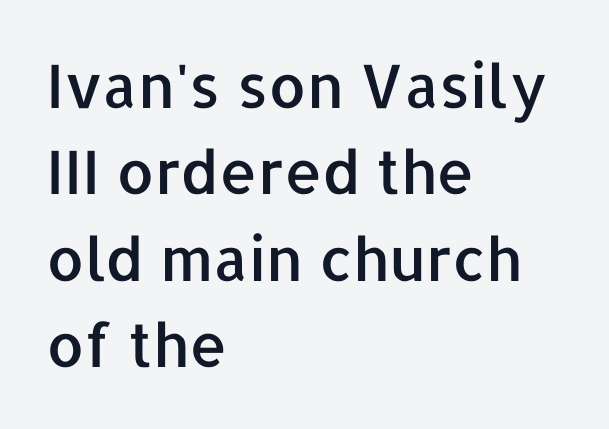
Q: Is the text italic (slanted)? A: No, it is upright.
Q: Is the typeface a serif or a sans-serif typeface? A: Sans-serif.
Q: Is the text underlined? A: No.
Q: How is the paragraph aligned? A: Left-aligned.
Q: Is the spacing between letters normal or unusually wide? A: Normal.
Q: Is the spacing between lines tight, normal or loose? A: Normal.
Q: Width (condensed, normal, or wide)? A: Normal.
Q: Stroke contrast? A: Low.
Q: x-height? A: Medium.
Q: Monospaced? A: No.
